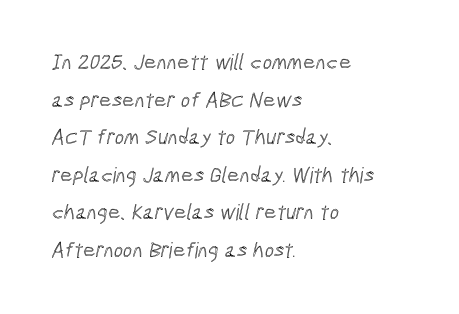
Q: Is the text underlined? A: No.
Q: How is the paragraph aligned? A: Left-aligned.
Q: Is the spacing between letters normal or unusually wide? A: Normal.
